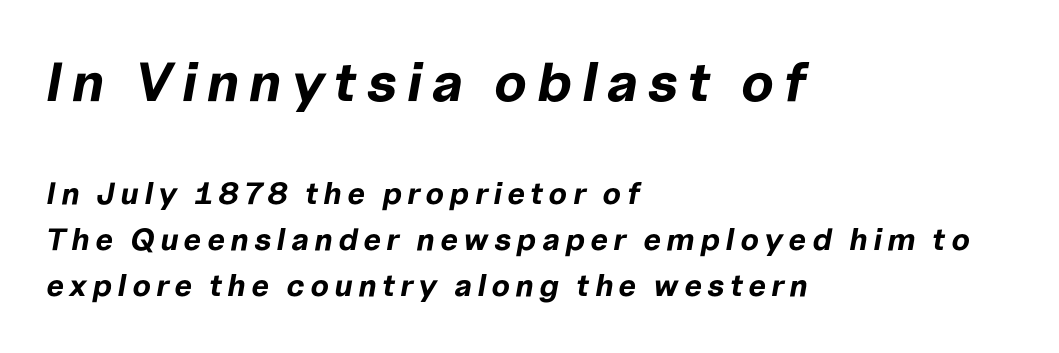
{"italic": "yes", "lean": "right", "slant_degrees": 10, "bold": "yes", "weight": "bold", "width": "normal", "stroke_contrast": "low", "x_height": "medium", "monospaced": "no", "underline": "no", "align": "left", "line_spacing": "normal", "line_spacing_ratio": 1.49, "larger_block": "first", "size_ratio": 1.77, "glyph_px": 55}
